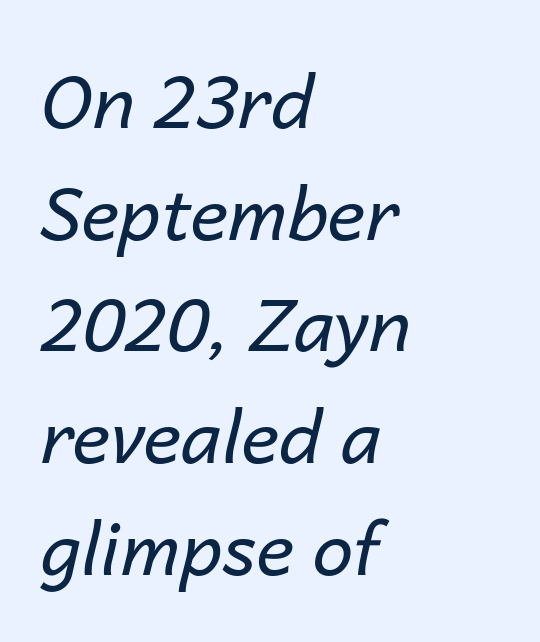
Q: Is the text bold? A: No.
Q: Is the text italic (slanted)? A: Yes, it leans right by about 14 degrees.
Q: Is the text underlined? A: No.
Q: How is the paragraph aligned? A: Left-aligned.
Q: Is the spacing between letters normal or unusually wide? A: Normal.
Q: Is the spacing between lines tight, normal or loose? A: Normal.
Q: Width (condensed, normal, or wide)? A: Normal.
Q: Stroke contrast? A: Low.
Q: x-height? A: Medium.
Q: Monospaced? A: No.
